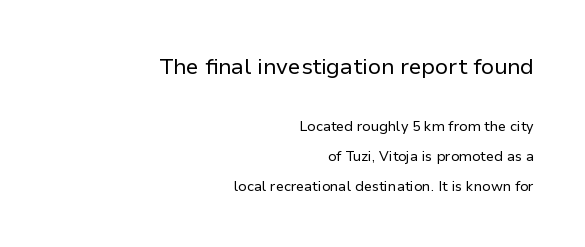
The image shows 22 px text type, upright; set right-aligned, loose line spacing (2.14x), normal letter spacing, not underlined; the first (top) block is 1.57x larger.
